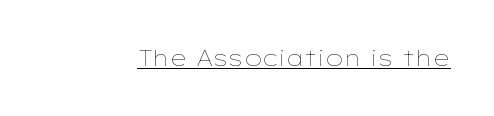
Does a line run under the words? Yes, clearly. Each word holds together tightly as a unit, with standard inter-letter gaps. When letters stand straight like this, we call the style roman or upright. Compared with a typical body face, this is equally light or lighter still.
